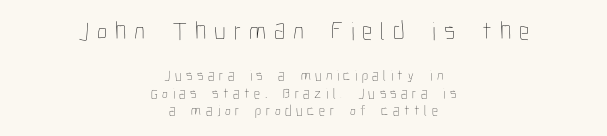
The image shows 26 px text type, upright; set centered, tight line spacing (1.14x), unusually wide letter spacing (+0.3 em), not underlined; the first (top) block is 1.73x larger.
